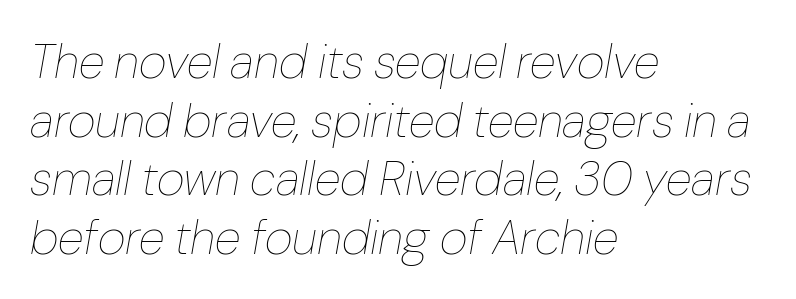
The image shows 48 px thin type, italic (leaning right); set left-aligned, line spacing 1.22x, normal letter spacing, not underlined; low stroke contrast and a medium x-height.
